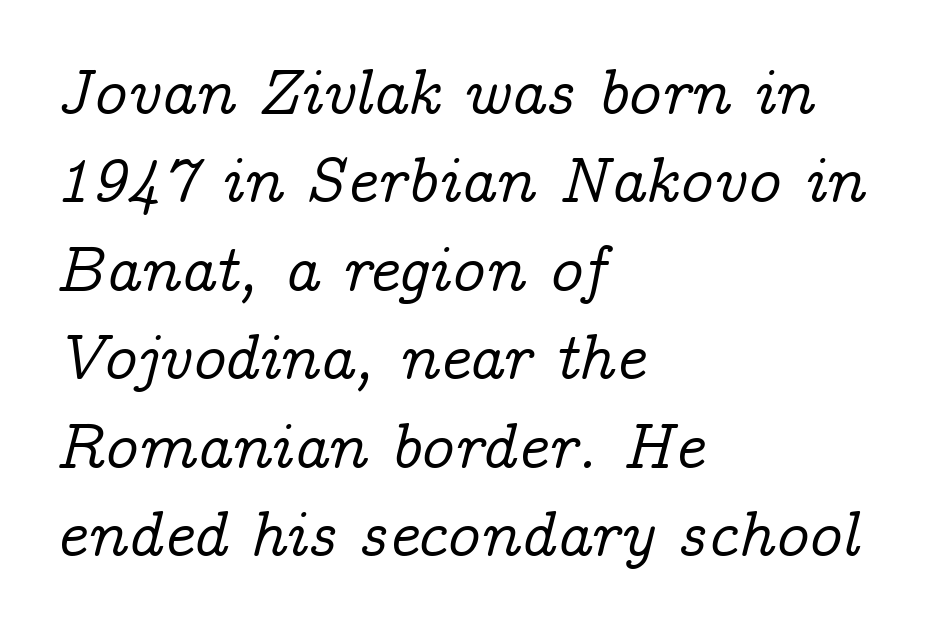
{"serif": "yes", "italic": "yes", "lean": "right", "slant_degrees": 14, "width": "normal", "stroke_contrast": "low", "x_height": "medium", "monospaced": "no", "underline": "no", "align": "left", "line_spacing": "normal", "line_spacing_ratio": 1.36, "letter_spacing": "normal", "letter_spacing_em": 0.0, "glyph_px": 65}
